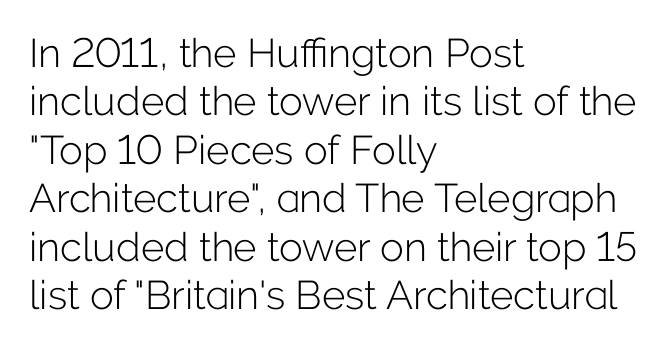
{"serif": "no", "italic": "no", "bold": "no", "weight": "light", "width": "normal", "stroke_contrast": "low", "x_height": "medium", "monospaced": "no", "underline": "no", "align": "left", "line_spacing_ratio": 1.21, "letter_spacing": "normal", "letter_spacing_em": 0.0, "glyph_px": 40}
